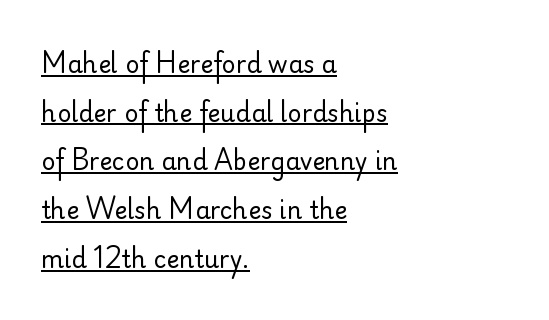
The image shows 24 px text type, upright; set left-aligned, loose line spacing (2.03x), normal letter spacing, underlined.
